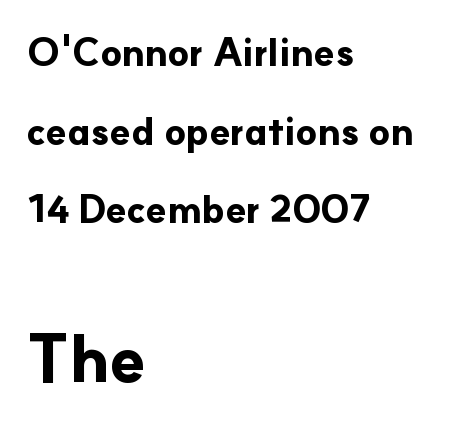
{"serif": "no", "italic": "no", "bold": "yes", "weight": "bold", "width": "normal", "stroke_contrast": "low", "x_height": "small", "monospaced": "no", "underline": "no", "align": "left", "line_spacing": "loose", "line_spacing_ratio": 2.07, "letter_spacing": "normal", "letter_spacing_em": 0.0, "larger_block": "second", "size_ratio": 1.74, "glyph_px": 66}
